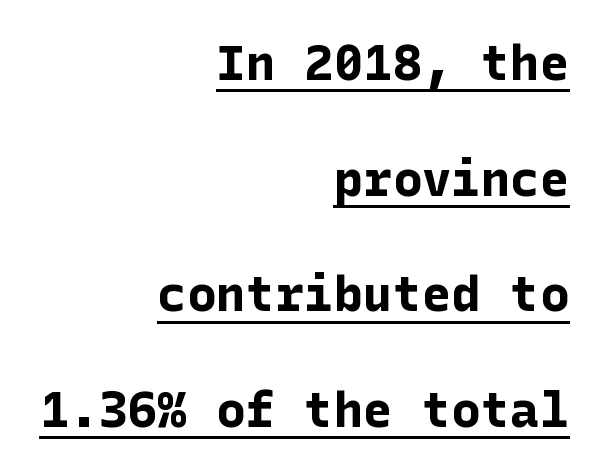
The image shows 49 px bold sans-serif type, upright; set right-aligned, loose line spacing (2.36x), normal letter spacing, underlined; low stroke contrast and a medium x-height.
